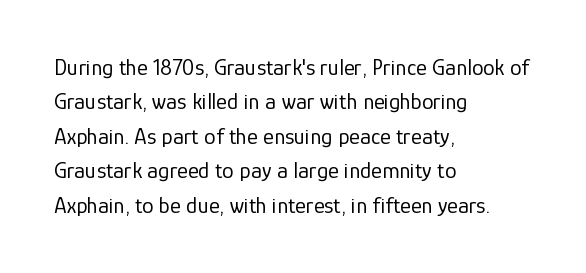
Observe the ordinary spacing: letters are neighbours, not strangers. Only glyphs here, with clear space below each row. Honestly, the row spacing looks completely unremarkable. No letter is thick-stroked: the sample isn't bold.
